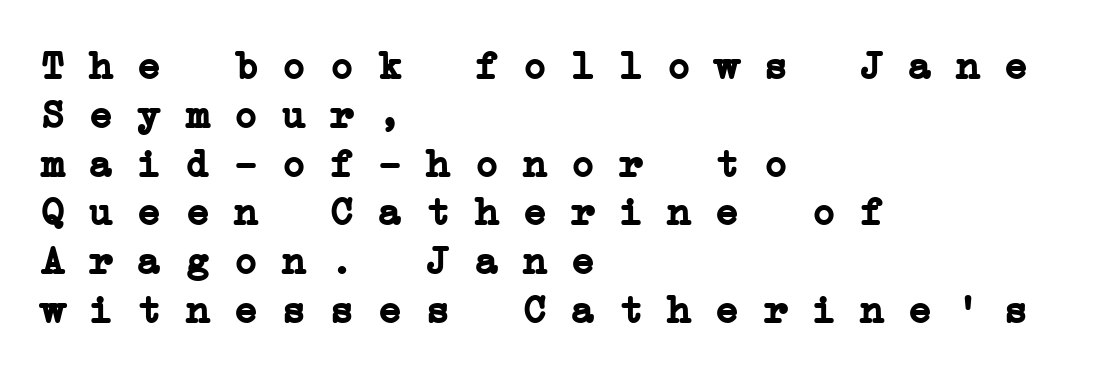
Is this a fixed-width face? Yes — each glyph sits in an identical cell. Glyph-to-glyph distance matches everyday printed text. Does the weight exceed regular? Yes, all the way to bold. Just letters on the line, the space beneath them empty.
